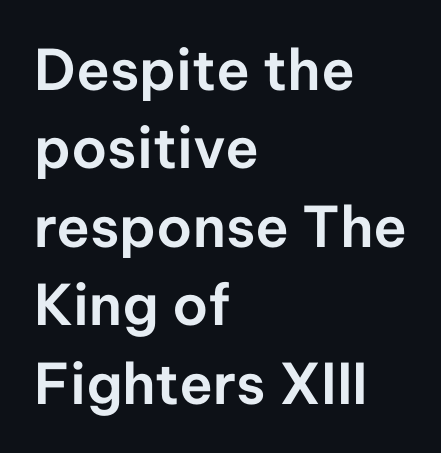
The image shows 56 px sans-serif type, upright; set left-aligned, normal line spacing (1.4x), normal letter spacing, not underlined; low stroke contrast and a medium x-height.
